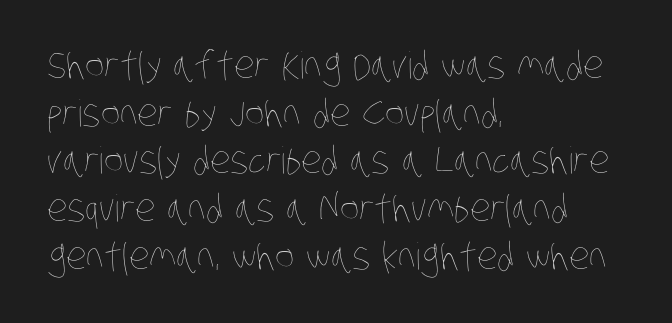
The image shows 37 px thin, condensed type; set left-aligned, normal line spacing (1.29x), normal letter spacing, not underlined; low stroke contrast and a large x-height.
